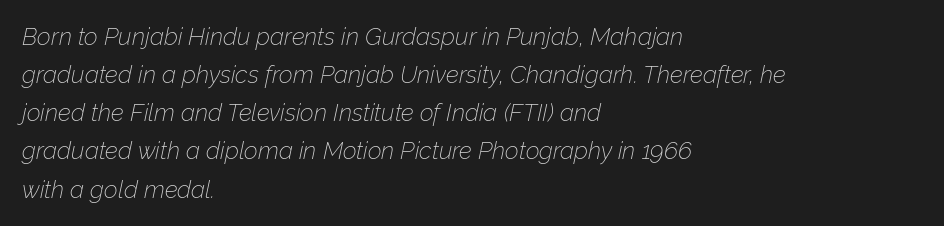
{"italic": "yes", "lean": "right", "slant_degrees": 12, "bold": "no", "underline": "no", "align": "left", "line_spacing": "normal", "line_spacing_ratio": 1.59, "letter_spacing": "normal", "letter_spacing_em": 0.0, "glyph_px": 24}
